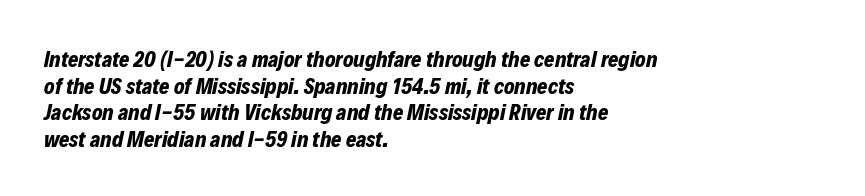
Q: Is the text bold? A: Yes.
Q: Is the text italic (slanted)? A: Yes, it leans right by about 12 degrees.
Q: Is the text underlined? A: No.
Q: How is the paragraph aligned? A: Left-aligned.
Q: Is the spacing between letters normal or unusually wide? A: Normal.
